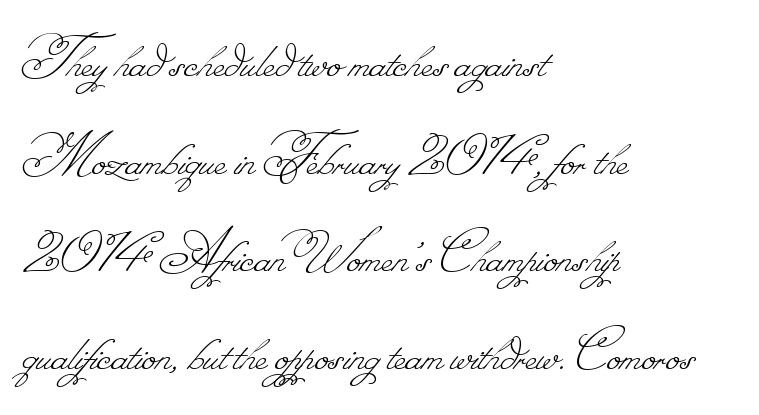
The image shows 63 px thin type; set left-aligned, normal line spacing (1.55x), normal letter spacing, not underlined; low stroke contrast.
